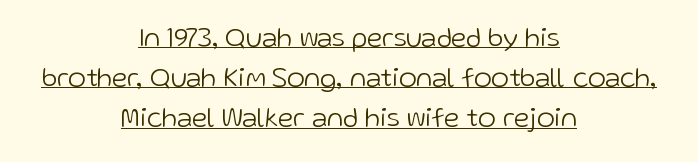
In designer terms, the underline attribute is active on this setting. No chunkiness to these letters — they're not bold. How would I describe the line gaps? Plain and ordinary. A centered setting, common on invitations and titles, is used for this passage. Words appear dense and cohesive because spacing is normal.
